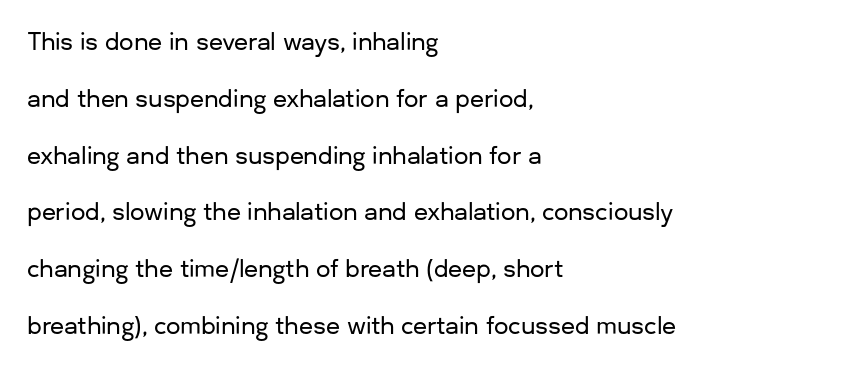
Q: Is the text italic (slanted)? A: No, it is upright.
Q: Is the text underlined? A: No.
Q: How is the paragraph aligned? A: Left-aligned.
Q: Is the spacing between letters normal or unusually wide? A: Normal.
Q: Is the spacing between lines tight, normal or loose? A: Loose.
